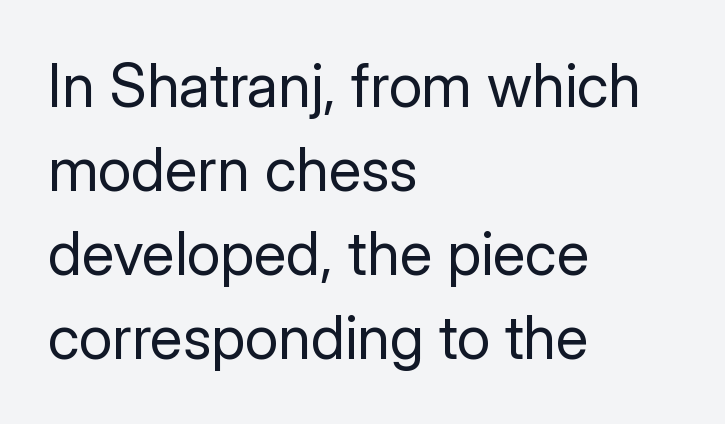
{"serif": "no", "italic": "no", "bold": "no", "weight": "regular", "width": "normal", "stroke_contrast": "low", "x_height": "medium", "monospaced": "no", "underline": "no", "align": "left", "line_spacing": "normal", "line_spacing_ratio": 1.4, "letter_spacing": "normal", "letter_spacing_em": 0.0, "glyph_px": 60}
